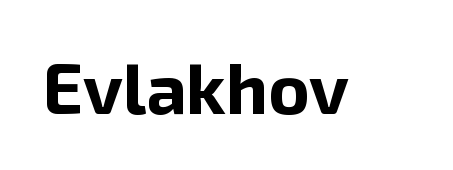
Q: Is the text bold? A: Yes.
Q: Is the text italic (slanted)? A: No, it is upright.
Q: Is the typeface a serif or a sans-serif typeface? A: Sans-serif.
Q: Is the text underlined? A: No.
Q: Is the spacing between letters normal or unusually wide? A: Normal.
Q: Width (condensed, normal, or wide)? A: Normal.
Q: Stroke contrast? A: Low.
Q: x-height? A: Medium.
Q: Monospaced? A: No.
